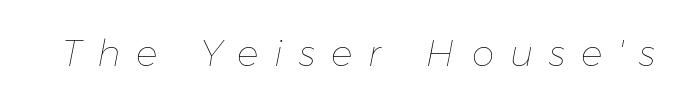
Q: Is the text bold? A: No.
Q: Is the text italic (slanted)? A: Yes, it leans right by about 11 degrees.
Q: Is the text underlined? A: No.
Q: Is the spacing between letters normal or unusually wide? A: Unusually wide.
Q: Width (condensed, normal, or wide)? A: Normal.
Q: Stroke contrast? A: Low.
Q: x-height? A: Medium.
Q: Monospaced? A: No.
